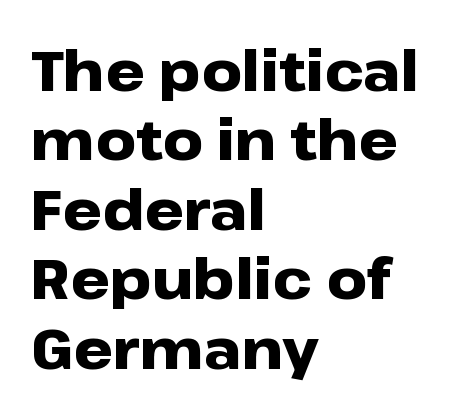
If you drew a ruler down the left edge, every line would touch it. Heavy-handed strokes throughout: this text is bold. The face used here is proportionally spaced, like ordinary book or web type. This is sans-serif lettering, the kind often seen on screens and signage. Nothing unusual about the tracking: characters are spaced as the font intends. These lines were composed using upright roman letters.
